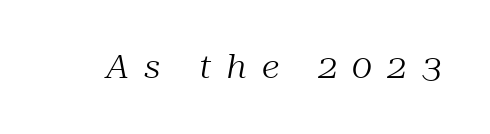
{"serif": "yes", "italic": "yes", "lean": "right", "slant_degrees": 10, "bold": "no", "weight": "regular", "width": "normal", "stroke_contrast": "medium", "x_height": "medium", "monospaced": "no", "underline": "no", "letter_spacing": "wide", "letter_spacing_em": 0.47, "glyph_px": 32}
